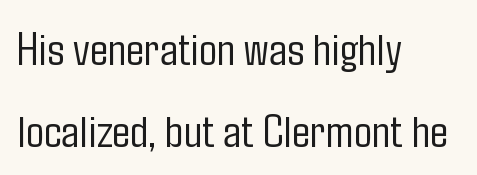
The image shows 48 px light, condensed sans-serif type, upright; set left-aligned, line spacing 1.71x, normal letter spacing, not underlined; low stroke contrast and a medium x-height.
